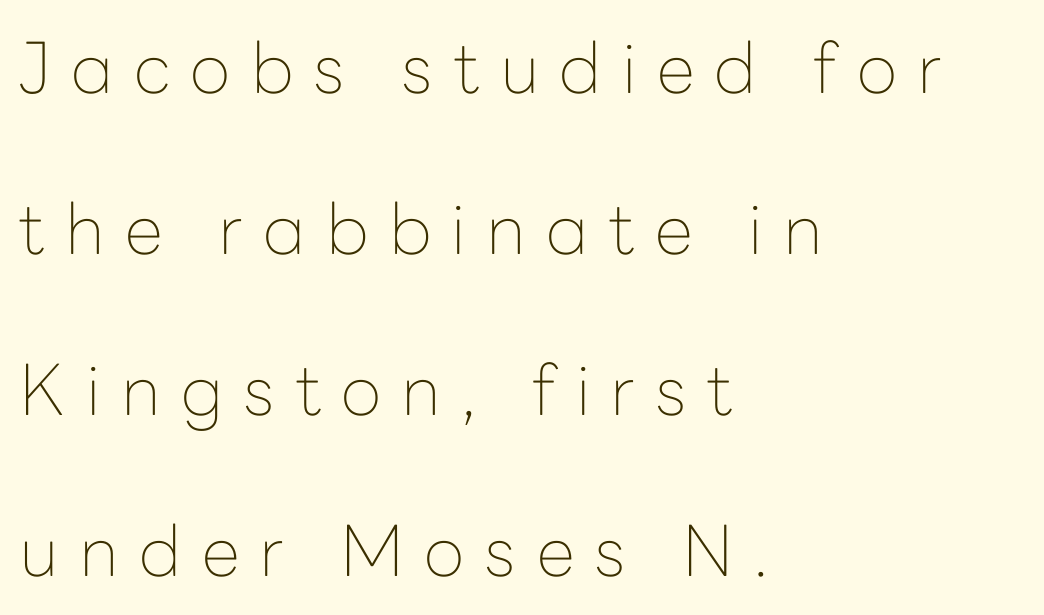
Q: Is the text bold? A: No.
Q: Is the text italic (slanted)? A: No, it is upright.
Q: Is the typeface a serif or a sans-serif typeface? A: Sans-serif.
Q: Is the text underlined? A: No.
Q: How is the paragraph aligned? A: Left-aligned.
Q: Is the spacing between letters normal or unusually wide? A: Unusually wide.
Q: Is the spacing between lines tight, normal or loose? A: Loose.
Q: Width (condensed, normal, or wide)? A: Normal.
Q: Stroke contrast? A: Low.
Q: x-height? A: Medium.
Q: Monospaced? A: No.
